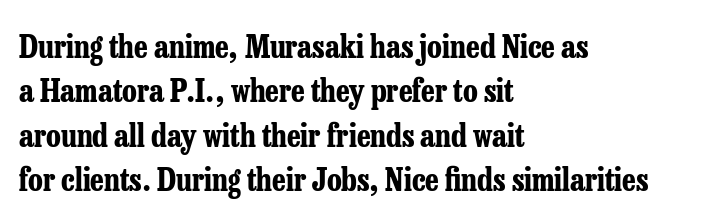
Q: Is the text bold? A: Yes.
Q: Is the text italic (slanted)? A: No, it is upright.
Q: Is the typeface a serif or a sans-serif typeface? A: Serif.
Q: Is the text underlined? A: No.
Q: How is the paragraph aligned? A: Left-aligned.
Q: Is the spacing between letters normal or unusually wide? A: Normal.
Q: Is the spacing between lines tight, normal or loose? A: Normal.
Q: Width (condensed, normal, or wide)? A: Condensed.
Q: Stroke contrast? A: Low.
Q: x-height? A: Medium.
Q: Monospaced? A: No.
